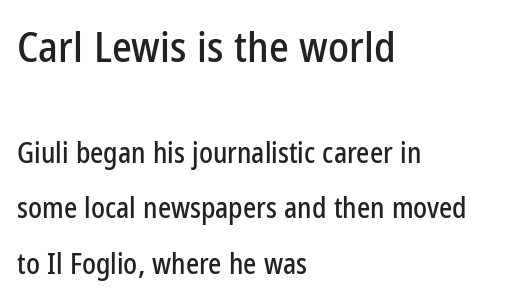
If you drew a ruler down the left edge, every line would touch it. Spacing verdict: proportional, widths tailored to each character. This sample uses a sans-serif face. The strip under each line holds only bare page. These two chunks differ in scale, with the top chunk taking the larger measure.
